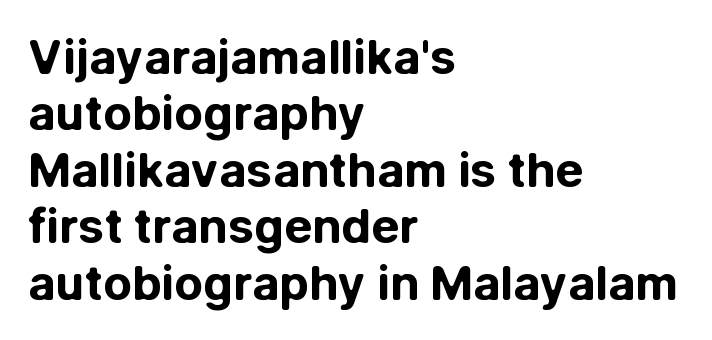
{"serif": "no", "italic": "no", "bold": "yes", "weight": "bold", "width": "normal", "stroke_contrast": "low", "x_height": "medium", "monospaced": "no", "underline": "no", "align": "left", "line_spacing_ratio": 1.2, "letter_spacing": "normal", "letter_spacing_em": 0.0, "glyph_px": 47}
